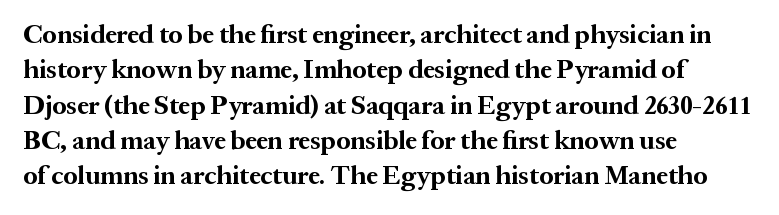
The image shows 26 px bold type, upright; set left-aligned, normal line spacing (1.36x), normal letter spacing, not underlined.
